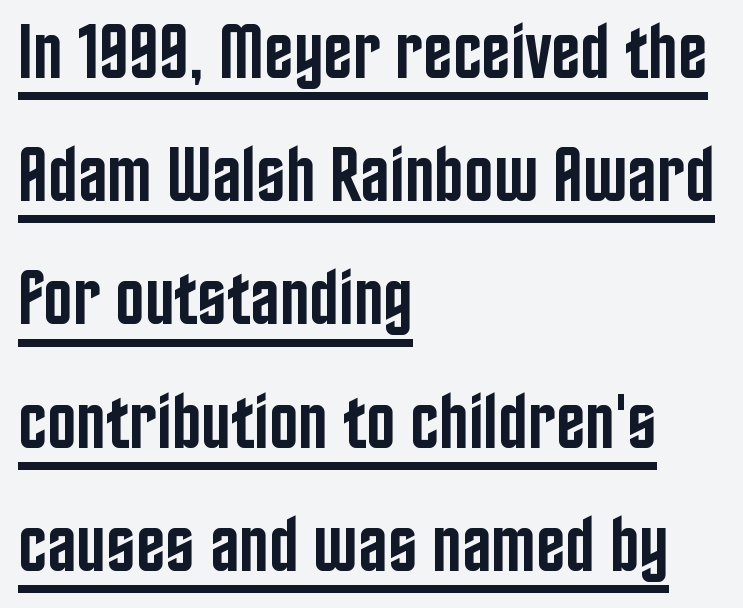
Q: Is the text bold? A: Semi-bold.
Q: Is the text italic (slanted)? A: No, it is upright.
Q: Is the typeface a serif or a sans-serif typeface? A: Sans-serif.
Q: Is the text underlined? A: Yes.
Q: How is the paragraph aligned? A: Left-aligned.
Q: Is the spacing between letters normal or unusually wide? A: Normal.
Q: Is the spacing between lines tight, normal or loose? A: Normal.
Q: Width (condensed, normal, or wide)? A: Condensed.
Q: Stroke contrast? A: Low.
Q: x-height? A: Large.
Q: Monospaced? A: No.
